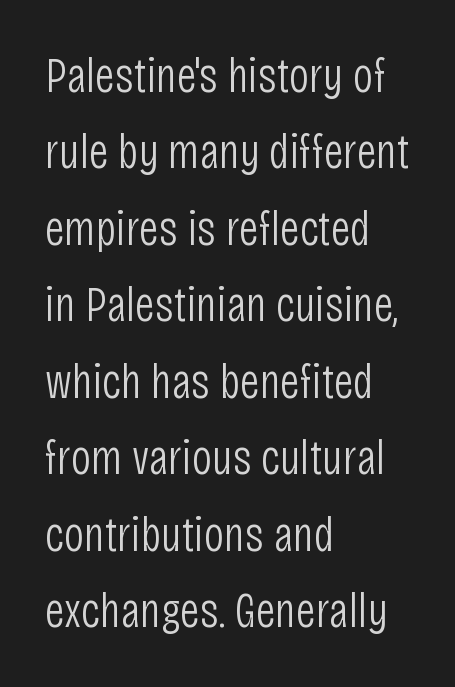
Q: Is the text bold? A: No.
Q: Is the text italic (slanted)? A: No, it is upright.
Q: Is the typeface a serif or a sans-serif typeface? A: Sans-serif.
Q: Is the text underlined? A: No.
Q: How is the paragraph aligned? A: Left-aligned.
Q: Is the spacing between letters normal or unusually wide? A: Normal.
Q: Is the spacing between lines tight, normal or loose? A: Normal.
Q: Width (condensed, normal, or wide)? A: Condensed.
Q: Stroke contrast? A: Low.
Q: x-height? A: Large.
Q: Monospaced? A: No.
